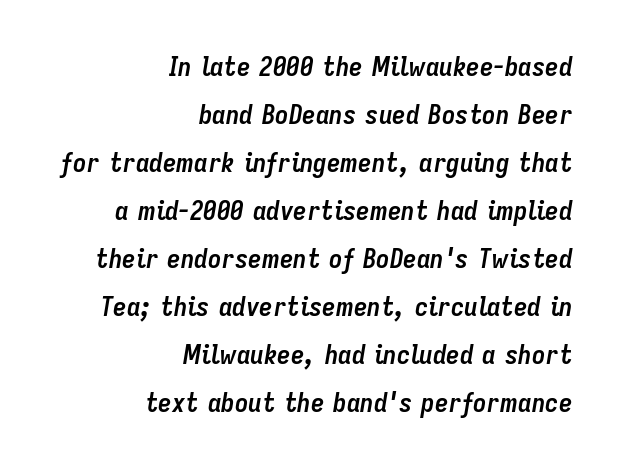
The image shows 27 px bold type, italic (leaning right); set right-aligned, line spacing 1.78x, normal letter spacing, not underlined.
